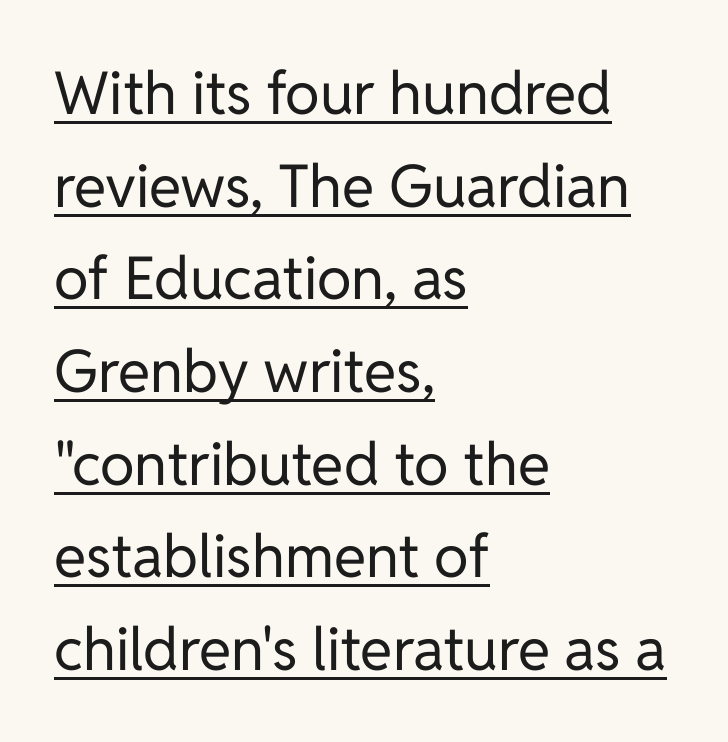
Successive baselines arrive at the customary interval. A typesetter would call this proportional, since set widths differ per character. The paragraph shown leans on its left margin. Standard letterfit; no display-style spreading of the glyphs.
